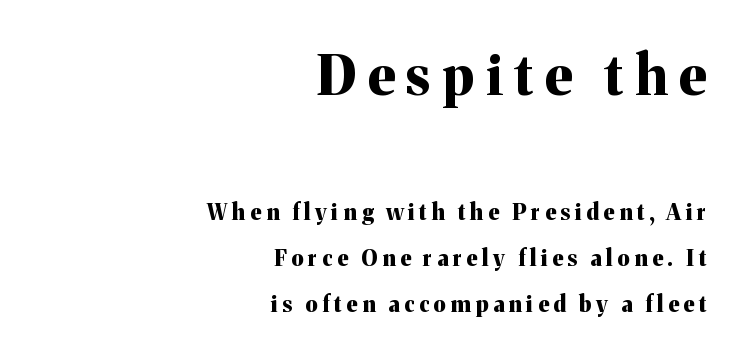
Q: Is the text bold? A: Yes.
Q: Is the text italic (slanted)? A: No, it is upright.
Q: Is the typeface a serif or a sans-serif typeface? A: Serif.
Q: Is the text underlined? A: No.
Q: How is the paragraph aligned? A: Right-aligned.
Q: Is the spacing between letters normal or unusually wide? A: Unusually wide.
Q: Is the spacing between lines tight, normal or loose? A: Loose.
Q: Which block of text is set in a larger size, the first (top) or the second (bottom)? A: The first (top) one.
Q: Width (condensed, normal, or wide)? A: Normal.
Q: Stroke contrast? A: Medium.
Q: x-height? A: Medium.
Q: Monospaced? A: No.
